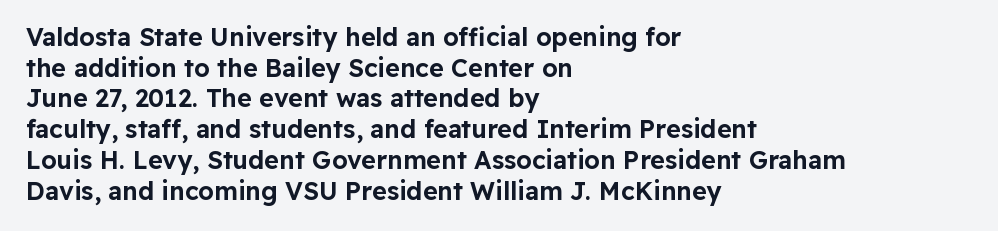
Which margin do the lines hug? The left one — the right edge is uneven. Bare-footed words on every line. Here the glyphs are tracked normally, forming tight word shapes. Does the lettering tilt? It doesn't — this is upright.
